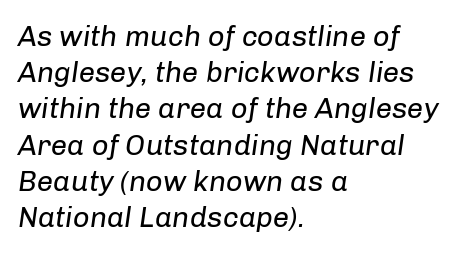
The image shows 29 px regular-weight type, italic (leaning right); set left-aligned, normal line spacing (1.25x), normal letter spacing, not underlined; low stroke contrast and a medium x-height.
